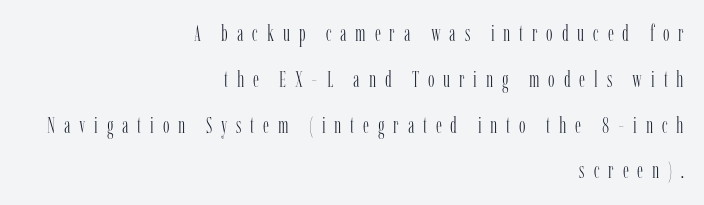
You could fit nearly another row in the gap between these rows. Each stroke keeps to a modest, everyday thickness or less. Casual observation: everything's shoved over to the right. Italic? Not at all — the glyphs are vertical.
